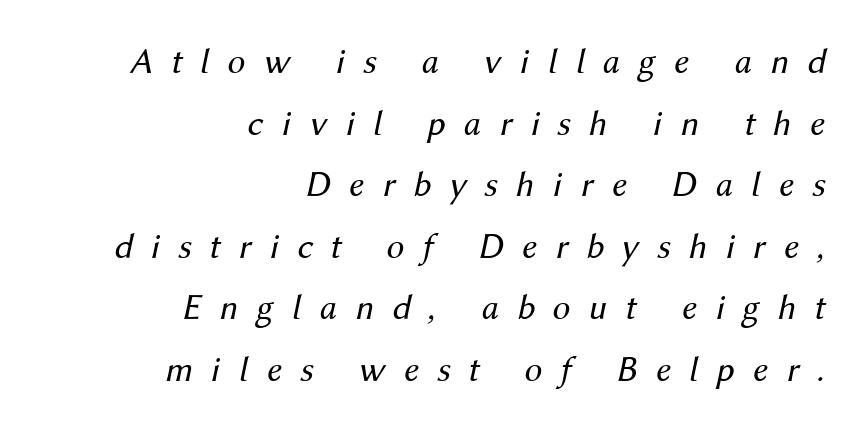
Q: Is the text bold? A: No.
Q: Is the text italic (slanted)? A: Yes, it leans right by about 12 degrees.
Q: Is the text underlined? A: No.
Q: How is the paragraph aligned? A: Right-aligned.
Q: Is the spacing between letters normal or unusually wide? A: Unusually wide.
Q: Width (condensed, normal, or wide)? A: Normal.
Q: Stroke contrast? A: Medium.
Q: x-height? A: Medium.
Q: Monospaced? A: No.
